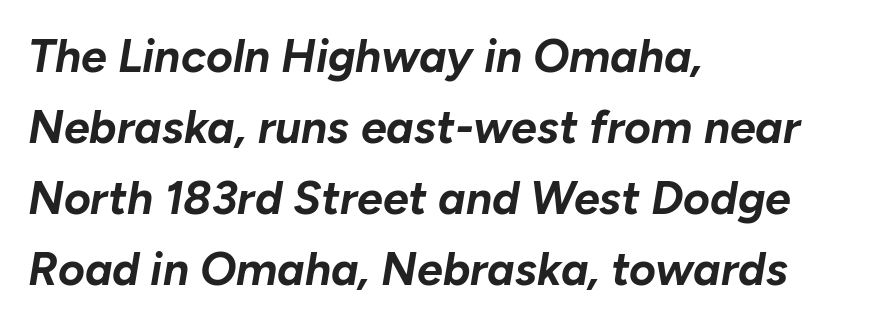
Q: Is the text bold? A: Yes.
Q: Is the text italic (slanted)? A: Yes, it leans right by about 10 degrees.
Q: Is the text underlined? A: No.
Q: How is the paragraph aligned? A: Left-aligned.
Q: Is the spacing between letters normal or unusually wide? A: Normal.
Q: Is the spacing between lines tight, normal or loose? A: Normal.
Q: Width (condensed, normal, or wide)? A: Normal.
Q: Stroke contrast? A: Low.
Q: x-height? A: Medium.
Q: Monospaced? A: No.
